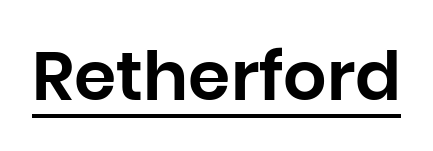
Q: Is the text italic (slanted)? A: No, it is upright.
Q: Is the typeface a serif or a sans-serif typeface? A: Sans-serif.
Q: Is the text underlined? A: Yes.
Q: Is the spacing between letters normal or unusually wide? A: Normal.
Q: Width (condensed, normal, or wide)? A: Normal.
Q: Stroke contrast? A: Low.
Q: x-height? A: Large.
Q: Monospaced? A: No.
